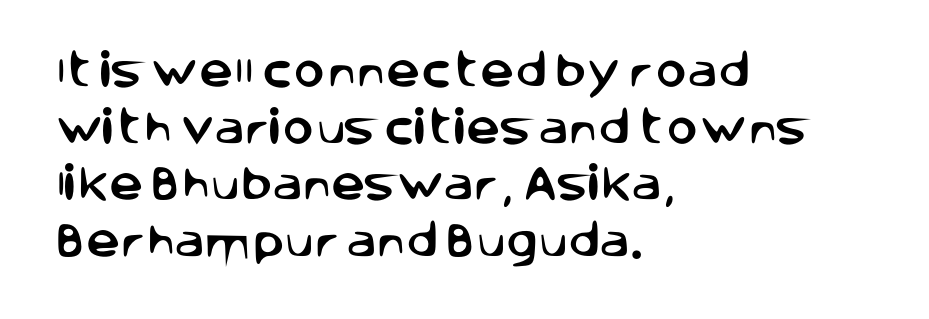
Q: Is the text italic (slanted)? A: No, it is upright.
Q: Is the typeface a serif or a sans-serif typeface? A: Sans-serif.
Q: Is the text underlined? A: No.
Q: How is the paragraph aligned? A: Left-aligned.
Q: Is the spacing between letters normal or unusually wide? A: Normal.
Q: Is the spacing between lines tight, normal or loose? A: Normal.
Q: Width (condensed, normal, or wide)? A: Normal.
Q: Stroke contrast? A: Low.
Q: x-height? A: Large.
Q: Monospaced? A: No.
